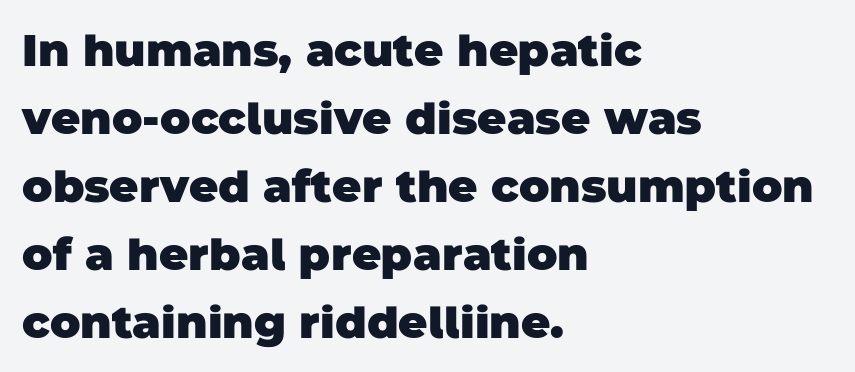
The passage shown stacks its lines at a standard gap. You could not count columns in this text — the font is proportionally spaced. This sample uses a sans-serif face. The horizontal fit of the characters is conventional and even.
